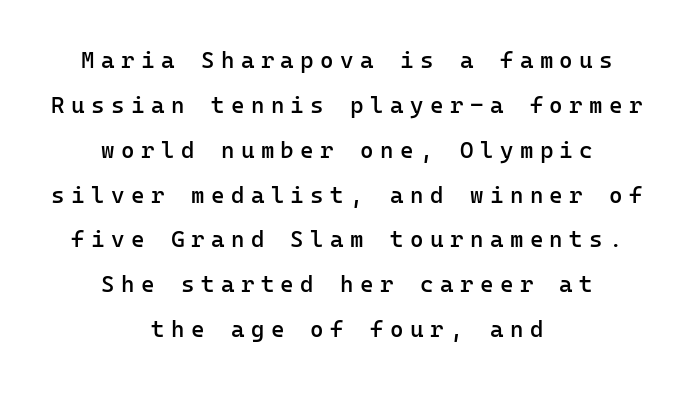
Q: Is the text bold? A: Semi-bold.
Q: Is the text italic (slanted)? A: No, it is upright.
Q: Is the text underlined? A: No.
Q: How is the paragraph aligned? A: Centered.
Q: Is the spacing between letters normal or unusually wide? A: Unusually wide.
Q: Is the spacing between lines tight, normal or loose? A: Loose.
